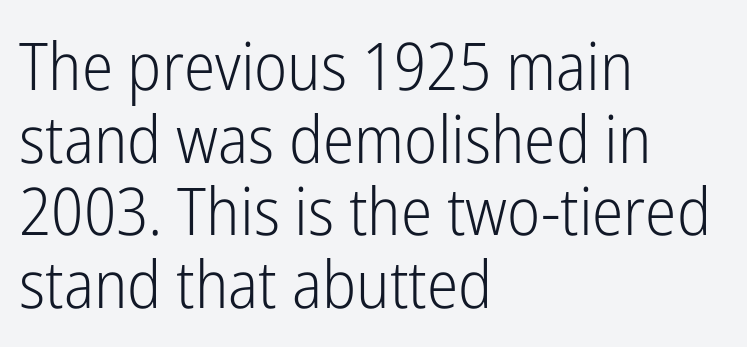
Q: Is the text bold? A: No.
Q: Is the text italic (slanted)? A: No, it is upright.
Q: Is the typeface a serif or a sans-serif typeface? A: Sans-serif.
Q: Is the text underlined? A: No.
Q: How is the paragraph aligned? A: Left-aligned.
Q: Is the spacing between letters normal or unusually wide? A: Normal.
Q: Is the spacing between lines tight, normal or loose? A: Tight.
Q: Width (condensed, normal, or wide)? A: Condensed.
Q: Stroke contrast? A: Low.
Q: x-height? A: Medium.
Q: Monospaced? A: No.
